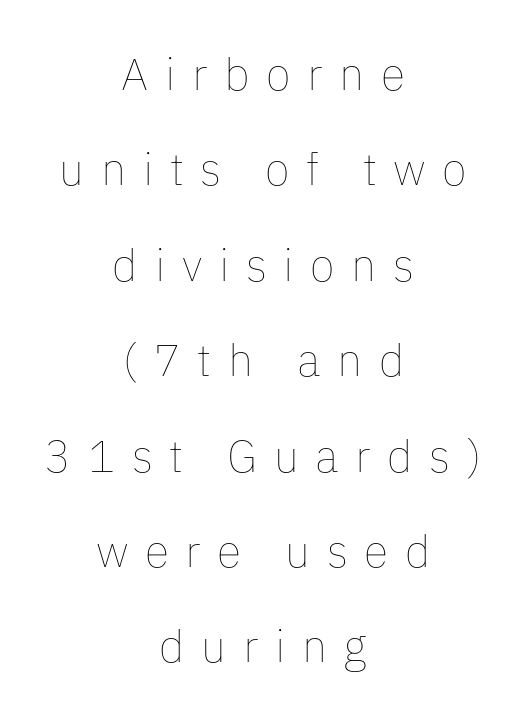
Descenders hang freely into open space. A great deal of white space separates one row of letters from the next. This sample is center-justified, so both line endings float freely. Posture: upright roman.
